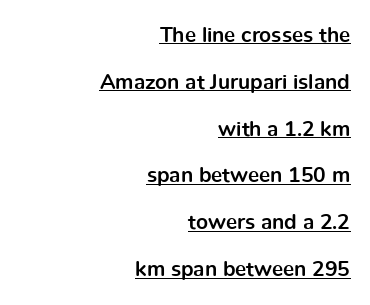
Q: Is the text bold? A: Yes.
Q: Is the text italic (slanted)? A: No, it is upright.
Q: Is the text underlined? A: Yes.
Q: How is the paragraph aligned? A: Right-aligned.
Q: Is the spacing between letters normal or unusually wide? A: Normal.
Q: Is the spacing between lines tight, normal or loose? A: Loose.
